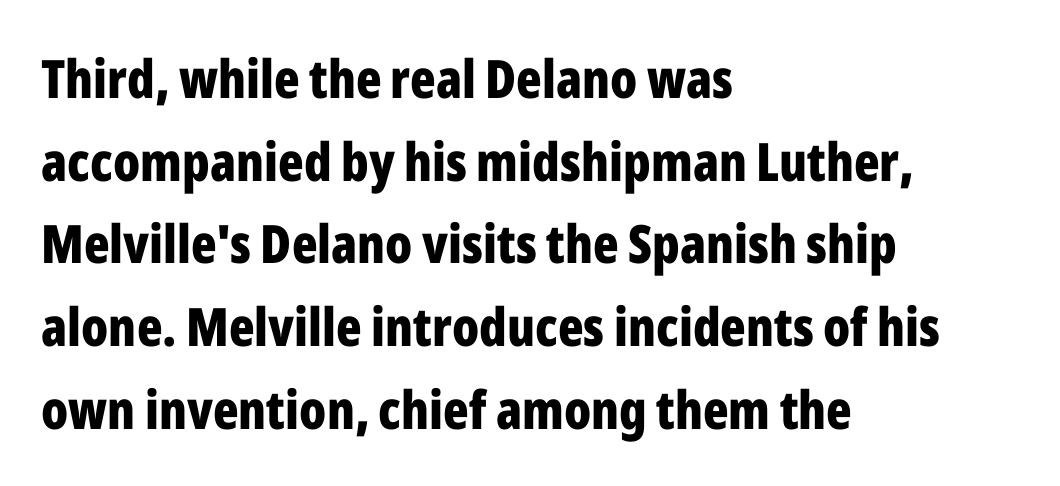
The image shows 53 px bold, condensed sans-serif type, upright; set left-aligned, normal line spacing (1.56x), normal letter spacing, not underlined; low stroke contrast and a medium x-height.
